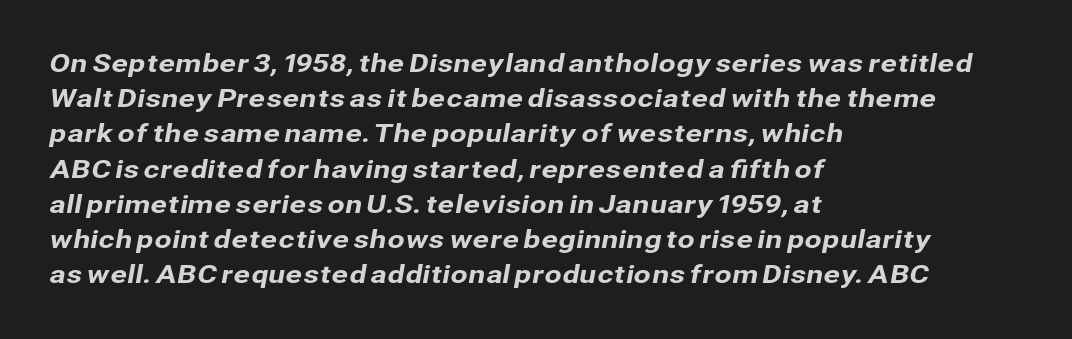
Notice how the passage keeps a crisp vertical edge on the left only. Glance below the letters and you will spot only blank space. Letter spacing: default. One glance says typical: line gaps are just what's usual.
